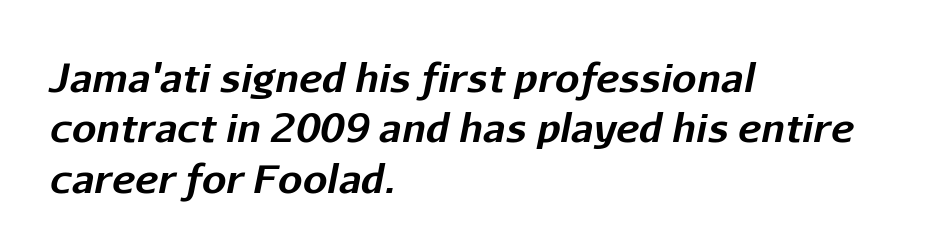
{"italic": "yes", "lean": "right", "slant_degrees": 11, "bold": "yes", "weight": "bold", "width": "normal", "stroke_contrast": "low", "x_height": "medium", "monospaced": "no", "underline": "no", "align": "left", "line_spacing": "normal", "line_spacing_ratio": 1.29, "letter_spacing": "normal", "letter_spacing_em": 0.0, "glyph_px": 39}
